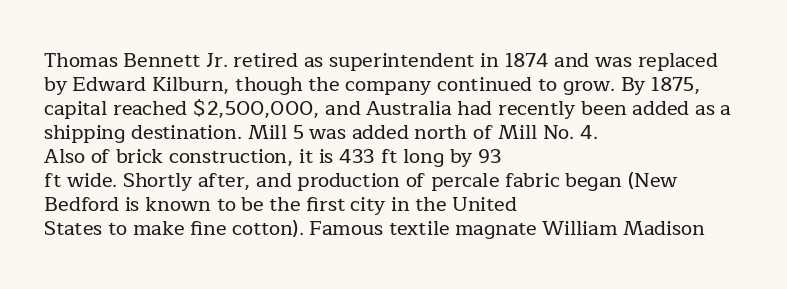
The image shows 20 px text type, upright; set left-aligned, line spacing 1.2x, normal letter spacing, not underlined.
